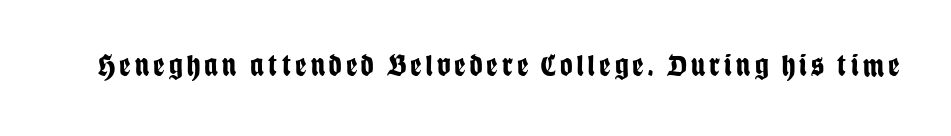
{"serif": "no", "italic": "no", "bold": "yes", "weight": "bold", "width": "condensed", "stroke_contrast": "low", "x_height": "large", "monospaced": "no", "underline": "no", "glyph_px": 31}
